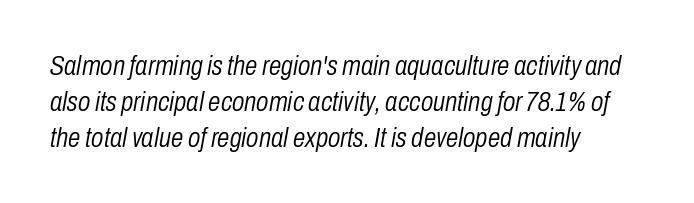
Q: Is the text bold? A: No.
Q: Is the text italic (slanted)? A: Yes, it leans right by about 10 degrees.
Q: Is the text underlined? A: No.
Q: How is the paragraph aligned? A: Left-aligned.
Q: Is the spacing between letters normal or unusually wide? A: Normal.
Q: Is the spacing between lines tight, normal or loose? A: Normal.
Q: Width (condensed, normal, or wide)? A: Condensed.
Q: Stroke contrast? A: Low.
Q: x-height? A: Medium.
Q: Monospaced? A: No.
